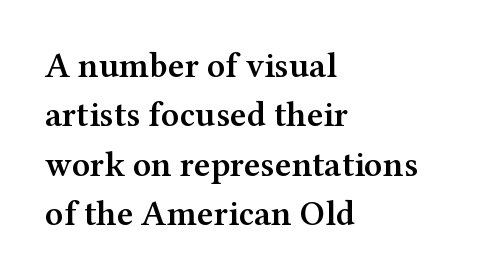
Q: Is the text bold? A: Semi-bold.
Q: Is the text italic (slanted)? A: No, it is upright.
Q: Is the typeface a serif or a sans-serif typeface? A: Serif.
Q: Is the text underlined? A: No.
Q: How is the paragraph aligned? A: Left-aligned.
Q: Is the spacing between letters normal or unusually wide? A: Normal.
Q: Is the spacing between lines tight, normal or loose? A: Normal.
Q: Width (condensed, normal, or wide)? A: Wide.
Q: Stroke contrast? A: Medium.
Q: x-height? A: Medium.
Q: Monospaced? A: No.
